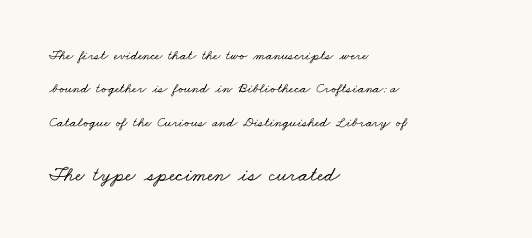
Whoever set this made the second block the dominant, larger element. Clear beneath every line of the passage. Visually the block forms a straight wall on the left and a jagged coastline on the right. One glance says open: line gaps are wider than usual. These lines keep a tight, regular rhythm from letter to letter.
